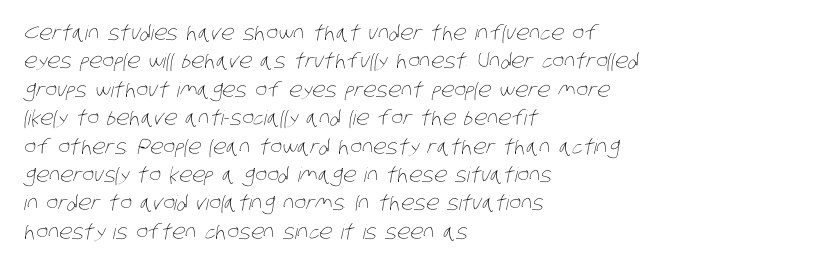
{"bold": "no", "underline": "no", "align": "left", "line_spacing": "normal", "line_spacing_ratio": 1.42, "letter_spacing": "normal", "letter_spacing_em": 0.0, "glyph_px": 20}
